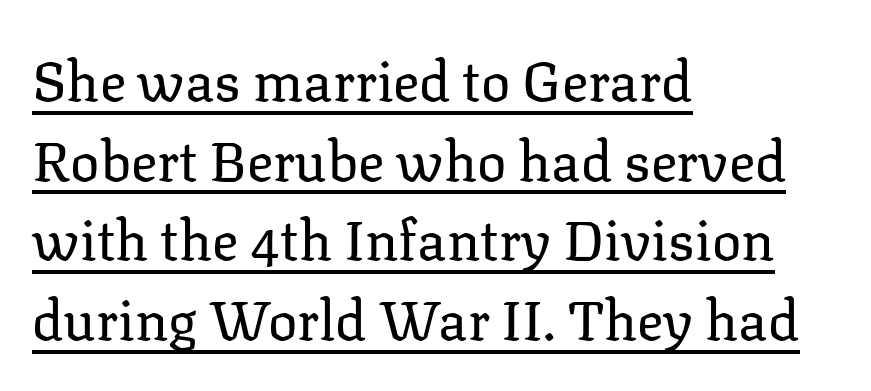
The vertical gap from one line to the next is medium. Inter-character spacing is left at the font's built-in metrics. Layout note: lines flush left. The typeface chosen for these lines features serifs. Do the characters align in a grid? No, the font is proportional.
